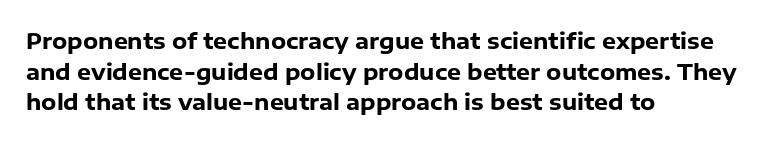
The image shows 22 px bold type, upright; set left-aligned, normal line spacing (1.39x), normal letter spacing, not underlined.
